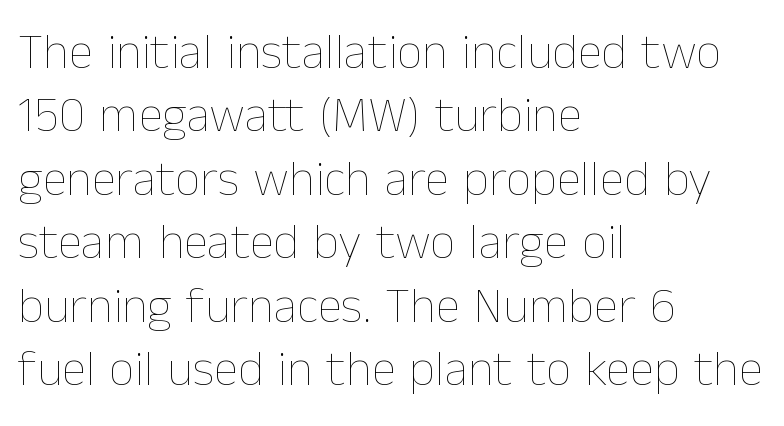
The image shows 50 px thin type, upright; set left-aligned, normal line spacing (1.27x), normal letter spacing, not underlined; low stroke contrast and a medium x-height.
